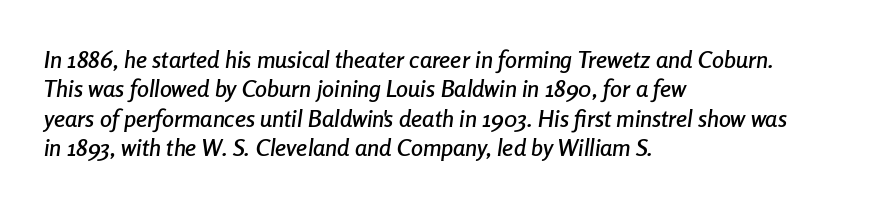
{"italic": "yes", "lean": "right", "slant_degrees": 8, "underline": "no", "align": "left", "line_spacing_ratio": 1.22, "letter_spacing": "normal", "letter_spacing_em": 0.0, "glyph_px": 24}
